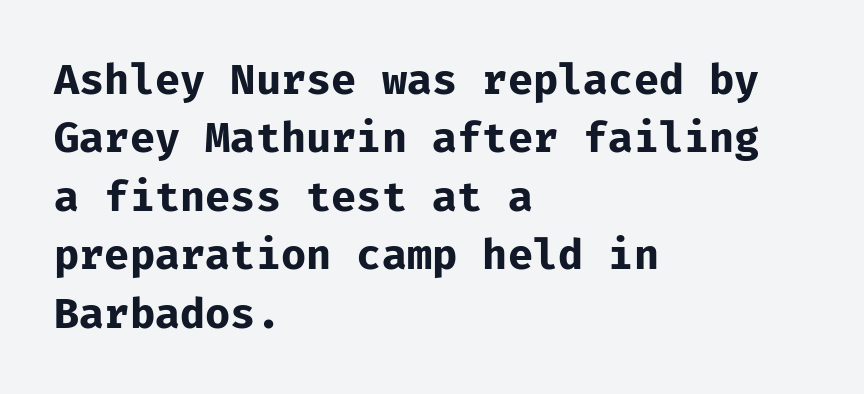
The image shows 42 px bold sans-serif type, upright, monospaced; set left-aligned, normal line spacing (1.39x), normal letter spacing, not underlined; low stroke contrast and a medium x-height.
